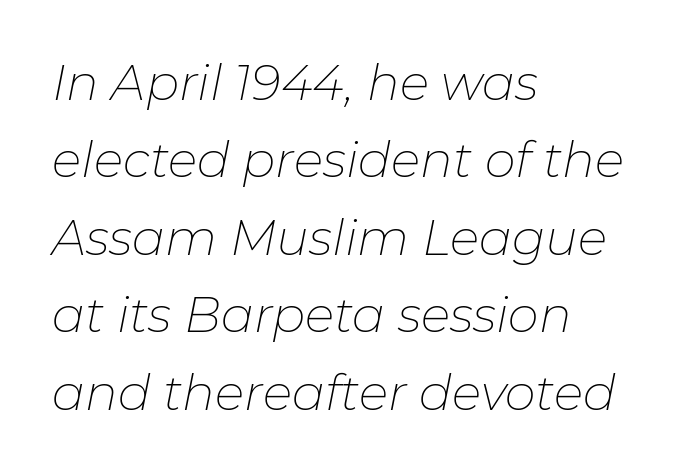
{"italic": "yes", "lean": "right", "slant_degrees": 11, "bold": "no", "weight": "thin", "width": "normal", "stroke_contrast": "low", "x_height": "medium", "monospaced": "no", "underline": "no", "align": "left", "line_spacing": "normal", "line_spacing_ratio": 1.58, "letter_spacing": "normal", "letter_spacing_em": 0.0, "glyph_px": 49}
